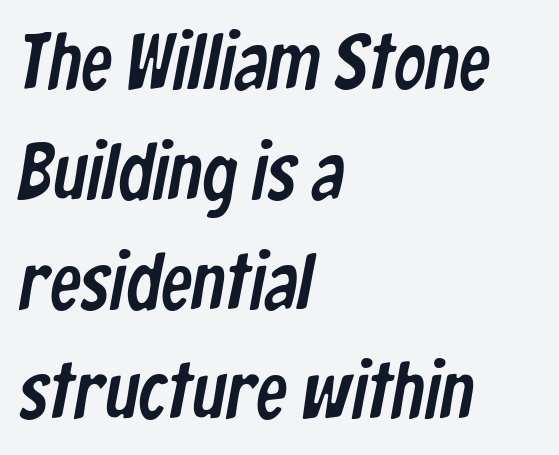
The image shows 79 px condensed sans-serif type; set left-aligned, normal line spacing (1.39x), normal letter spacing, not underlined; low stroke contrast and a medium x-height.
